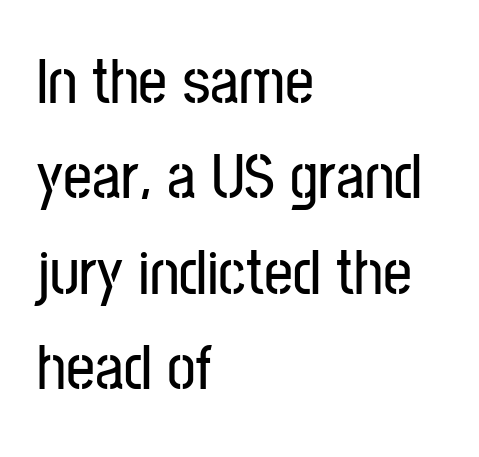
Q: Is the text italic (slanted)? A: No, it is upright.
Q: Is the typeface a serif or a sans-serif typeface? A: Sans-serif.
Q: Is the text underlined? A: No.
Q: How is the paragraph aligned? A: Left-aligned.
Q: Is the spacing between letters normal or unusually wide? A: Normal.
Q: Is the spacing between lines tight, normal or loose? A: Normal.
Q: Width (condensed, normal, or wide)? A: Condensed.
Q: Stroke contrast? A: Low.
Q: x-height? A: Medium.
Q: Monospaced? A: No.
